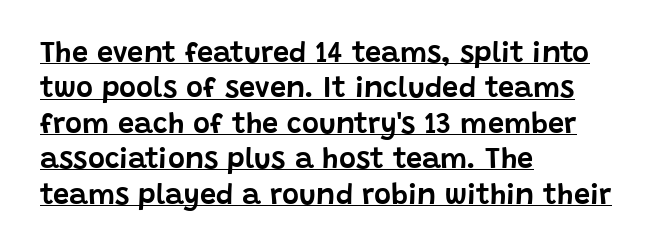
{"serif": "no", "italic": "no", "width": "normal", "stroke_contrast": "low", "x_height": "large", "monospaced": "no", "underline": "yes", "align": "left", "line_spacing_ratio": 1.22, "letter_spacing": "normal", "letter_spacing_em": 0.0, "glyph_px": 29}
